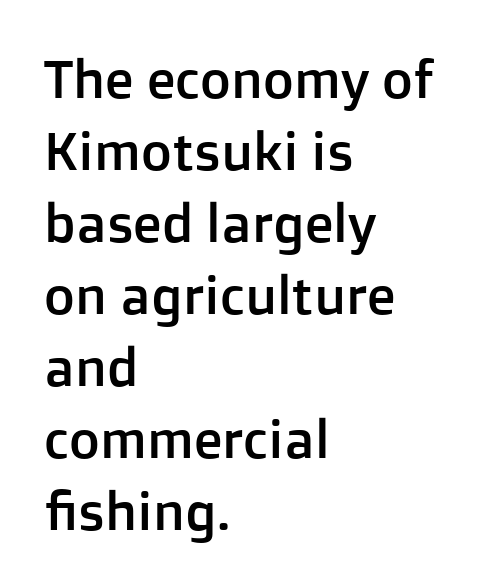
The image shows 53 px sans-serif type, upright; set left-aligned, normal line spacing (1.36x), normal letter spacing, not underlined; low stroke contrast and a medium x-height.
